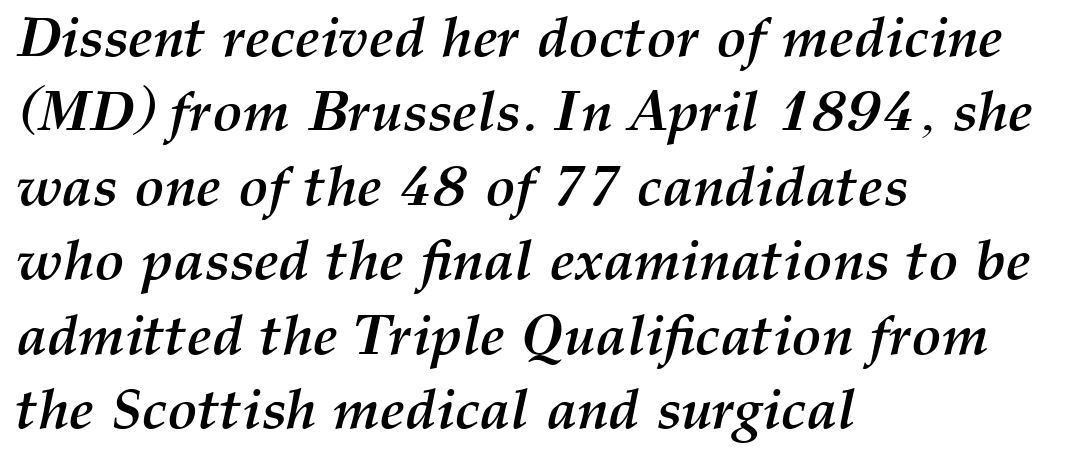
These lines are rendered in a variable-pitch font. The setting favours the left margin, as ordinary paragraphs usually do. This rendering leaves character spacing at its baseline value. The rows are spaced the way most documents space them. Plenty of ink on the page — the face is bold. Underline: absent.
